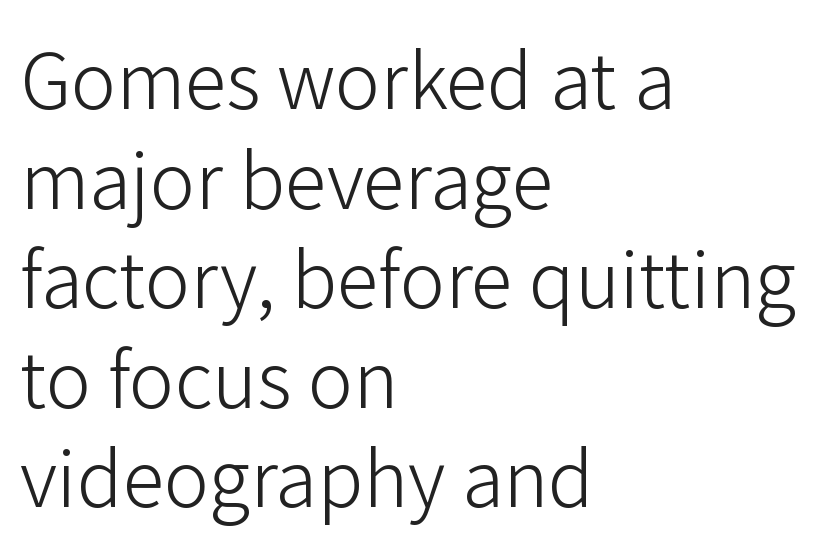
You could not count columns in this text — the font is proportionally spaced. Italic: no, the glyphs are upright roman. Leading matches the norm, producing a regular column. Examine the stroke ends and you'll find no serifs. This is not heavy type; no bold has been used.
